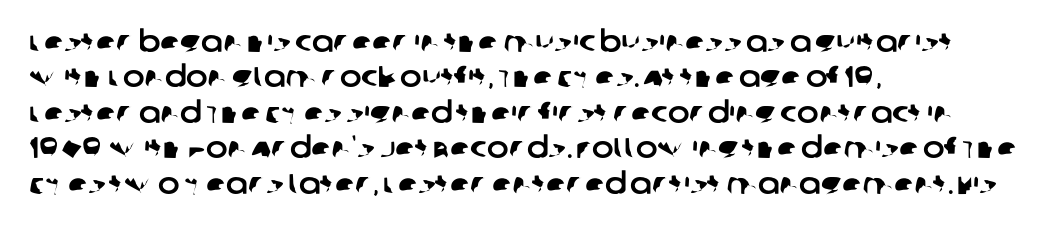
Q: Is the typeface a serif or a sans-serif typeface? A: Sans-serif.
Q: Is the text underlined? A: No.
Q: How is the paragraph aligned? A: Left-aligned.
Q: Is the spacing between letters normal or unusually wide? A: Normal.
Q: Width (condensed, normal, or wide)? A: Normal.
Q: Stroke contrast? A: Low.
Q: x-height? A: Large.
Q: Monospaced? A: No.
